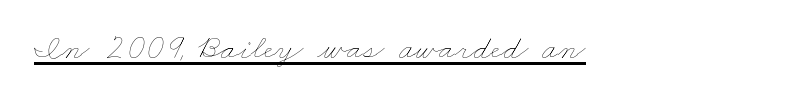
The image shows 35 px thin, wide type; set normal letter spacing, underlined; low stroke contrast and a small x-height.
